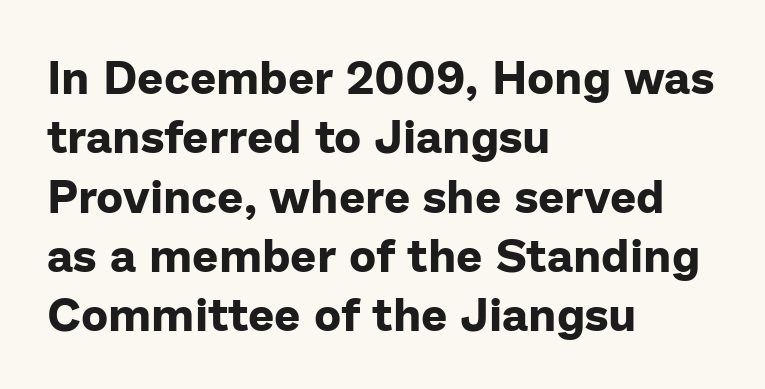
The image shows 46 px bold sans-serif type, upright; set left-aligned, normal line spacing (1.29x), normal letter spacing, not underlined; low stroke contrast and a medium x-height.
